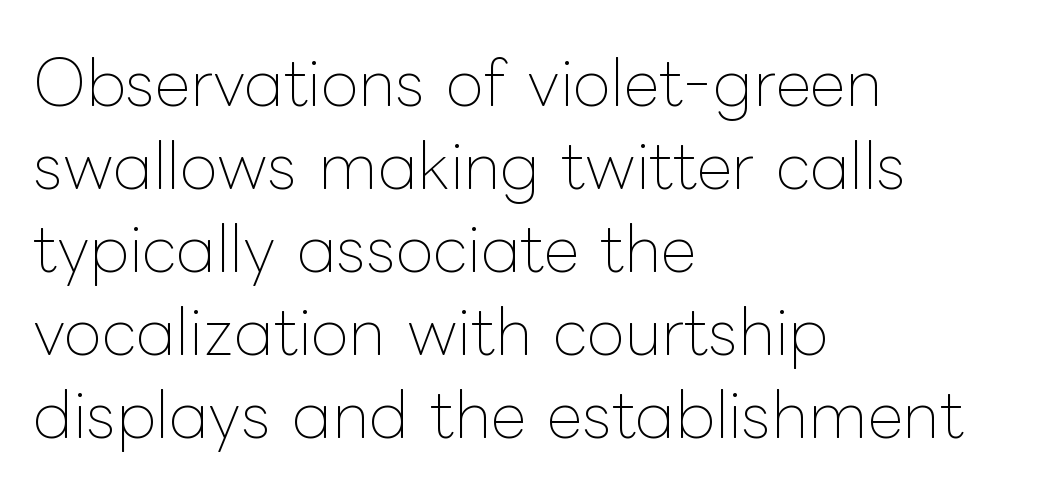
The image shows 62 px thin type, upright; set left-aligned, normal line spacing (1.34x), normal letter spacing, not underlined; low stroke contrast and a medium x-height.
